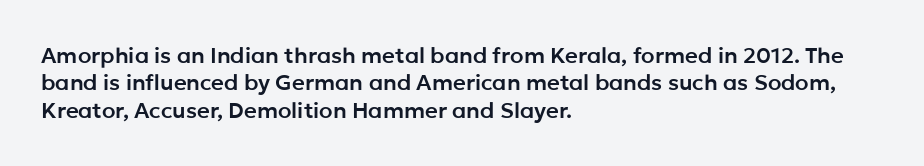
{"italic": "no", "underline": "no", "align": "left", "line_spacing_ratio": 1.24, "letter_spacing": "normal", "letter_spacing_em": 0.0, "glyph_px": 22}
